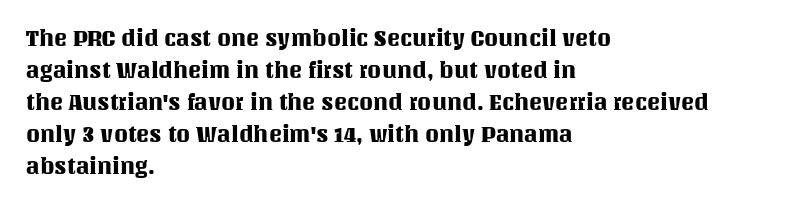
Q: Is the text italic (slanted)? A: No, it is upright.
Q: Is the text underlined? A: No.
Q: How is the paragraph aligned? A: Left-aligned.
Q: Is the spacing between letters normal or unusually wide? A: Normal.
Q: Is the spacing between lines tight, normal or loose? A: Normal.
